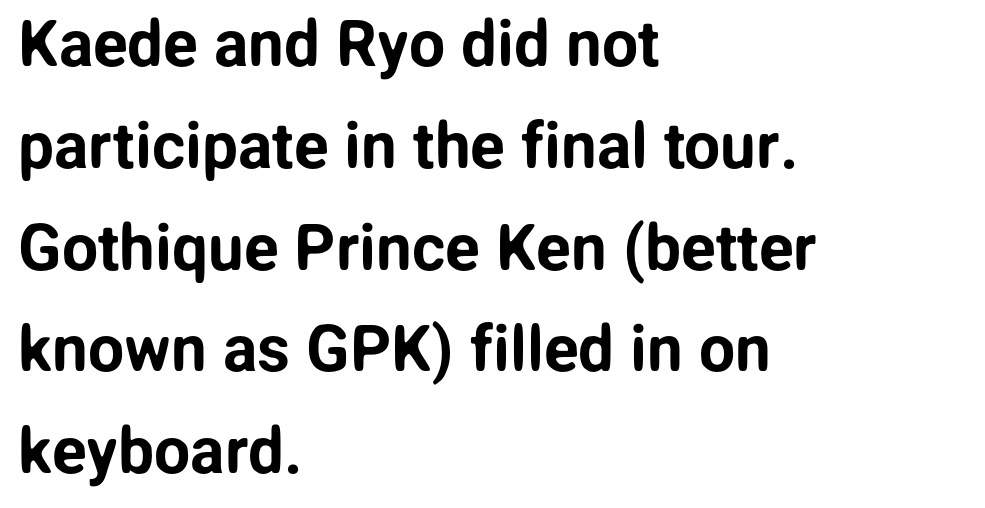
The image shows 64 px sans-serif type, upright; set left-aligned, normal line spacing (1.59x), normal letter spacing, not underlined; low stroke contrast and a medium x-height.
